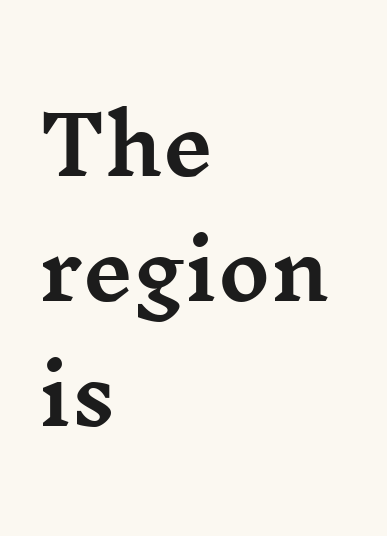
Q: Is the text italic (slanted)? A: No, it is upright.
Q: Is the typeface a serif or a sans-serif typeface? A: Serif.
Q: Is the text underlined? A: No.
Q: How is the paragraph aligned? A: Left-aligned.
Q: Is the spacing between letters normal or unusually wide? A: Normal.
Q: Is the spacing between lines tight, normal or loose? A: Normal.
Q: Width (condensed, normal, or wide)? A: Wide.
Q: Stroke contrast? A: Medium.
Q: x-height? A: Medium.
Q: Monospaced? A: No.
